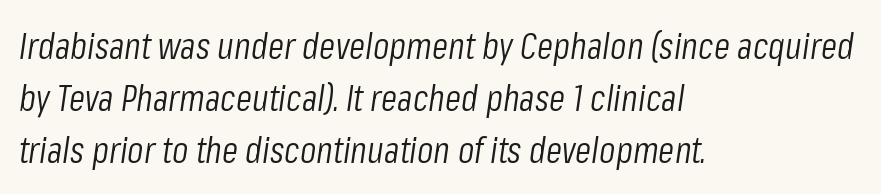
Q: Is the text bold? A: No.
Q: Is the text italic (slanted)? A: Yes, it leans right by about 8 degrees.
Q: Is the text underlined? A: No.
Q: How is the paragraph aligned? A: Left-aligned.
Q: Is the spacing between letters normal or unusually wide? A: Normal.
Q: Is the spacing between lines tight, normal or loose? A: Normal.
Q: Width (condensed, normal, or wide)? A: Condensed.
Q: Stroke contrast? A: Low.
Q: x-height? A: Medium.
Q: Monospaced? A: No.
